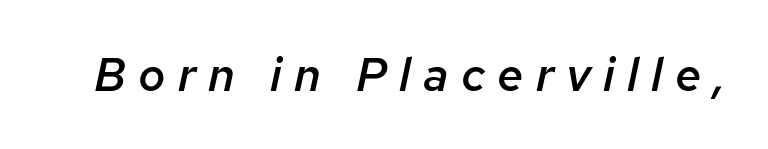
{"italic": "yes", "lean": "right", "slant_degrees": 12, "bold": "semi", "weight": "semibold", "width": "normal", "stroke_contrast": "low", "x_height": "medium", "monospaced": "no", "underline": "no", "letter_spacing": "wide", "letter_spacing_em": 0.26, "glyph_px": 47}
